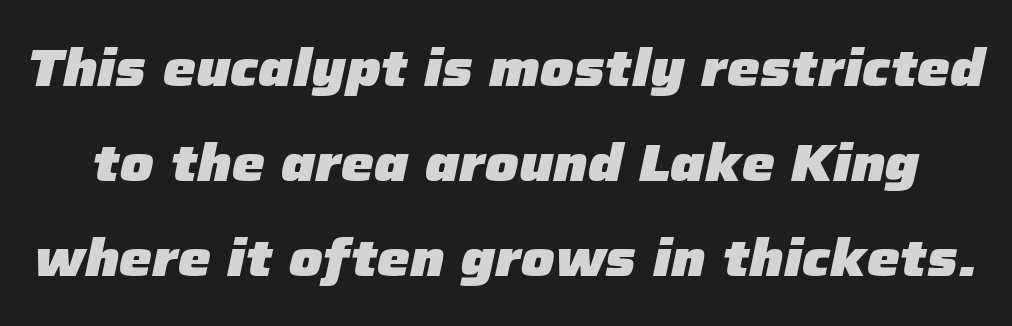
The image shows 52 px heavy type, italic (leaning right); set line spacing 1.83x, normal letter spacing, not underlined; low stroke contrast and a medium x-height.
